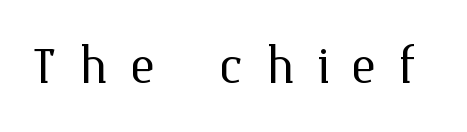
Posture: straight, roman, zero tilt. The typeface has the unassuming heft of standard copy or less. Compared with typical body copy, the letter spacing here is much looser. Note the varied advance widths — an 'i' is clearly narrower than an 'm'. The space beneath each line is pristine and unruled.
